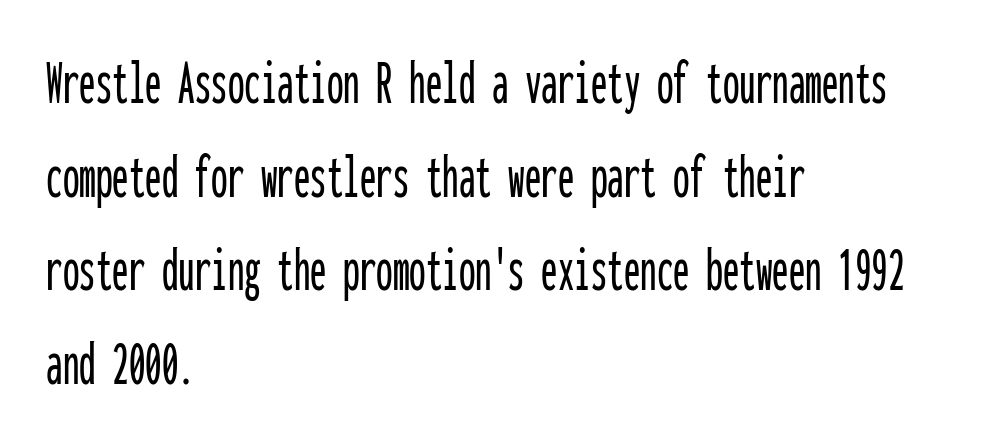
The image shows 66 px condensed sans-serif type, upright, monospaced; set left-aligned, normal line spacing (1.42x), normal letter spacing, not underlined; low stroke contrast and a medium x-height.
